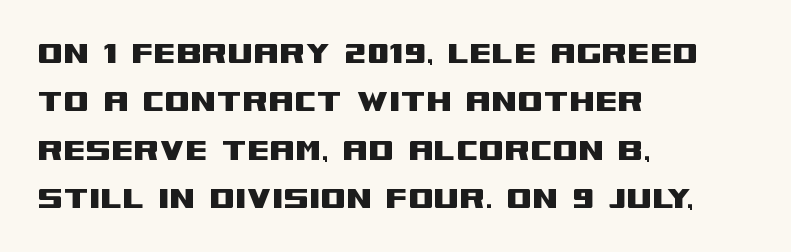
Does the copy run flush right? No — it runs flush left. Think of a printed novel: that variable character pitch is what you see here. The glyphs in this specimen are sans serif. The type is set solid horizontally, with unmodified tracking. Vertical strokes here are truly vertical.
